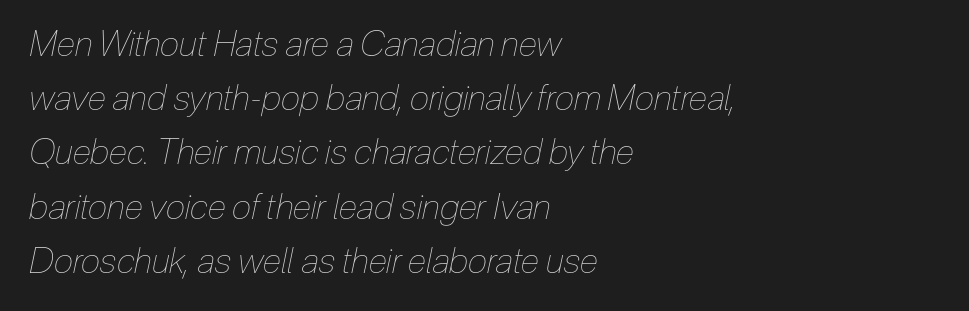
The image shows 35 px thin, condensed type, italic (leaning right); set left-aligned, normal line spacing (1.55x), normal letter spacing, not underlined; low stroke contrast and a medium x-height.
